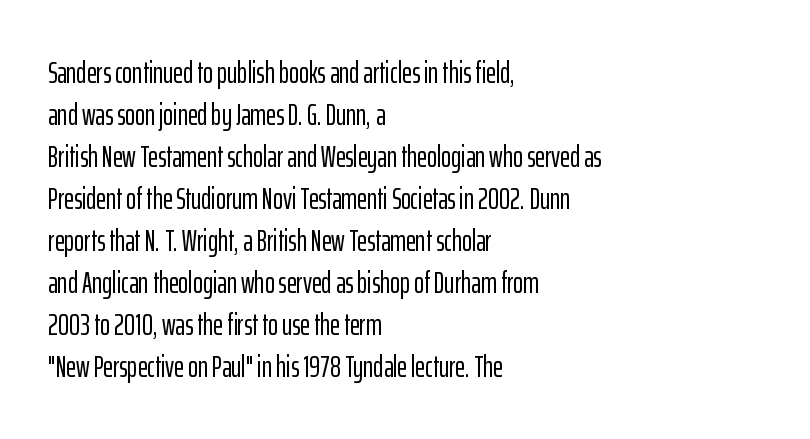
{"serif": "no", "italic": "no", "width": "condensed", "stroke_contrast": "low", "x_height": "medium", "monospaced": "no", "underline": "no", "align": "left", "line_spacing": "normal", "line_spacing_ratio": 1.4, "letter_spacing": "normal", "letter_spacing_em": 0.0, "glyph_px": 30}
